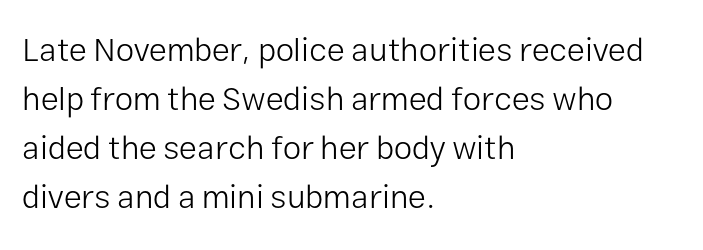
Q: Is the text bold? A: No.
Q: Is the text italic (slanted)? A: No, it is upright.
Q: Is the typeface a serif or a sans-serif typeface? A: Sans-serif.
Q: Is the text underlined? A: No.
Q: How is the paragraph aligned? A: Left-aligned.
Q: Is the spacing between letters normal or unusually wide? A: Normal.
Q: Is the spacing between lines tight, normal or loose? A: Normal.
Q: Width (condensed, normal, or wide)? A: Normal.
Q: Stroke contrast? A: Low.
Q: x-height? A: Medium.
Q: Monospaced? A: No.
